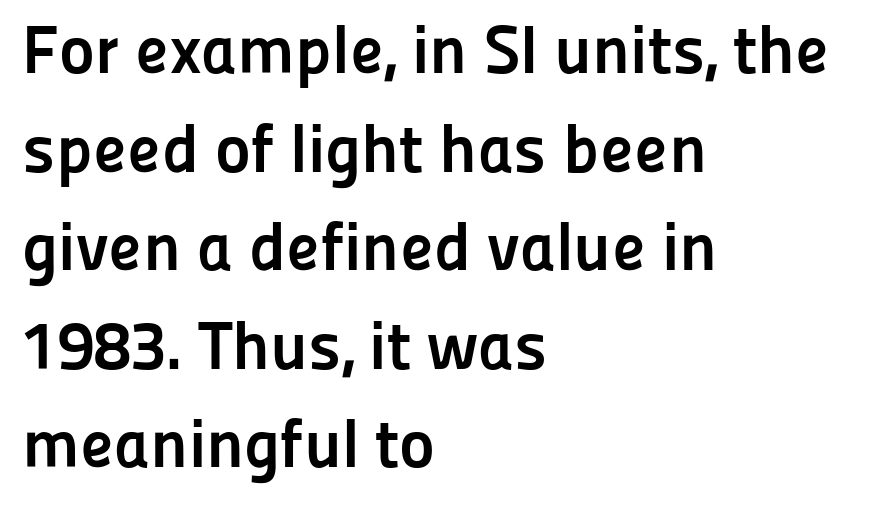
Serif or sans? Sans — the stroke terminals are bare. Look at the tracking — it's just the regular setting, nothing added. Every character sits straight up, as roman type does. Think of a printed novel: that variable character pitch is what you see here.
